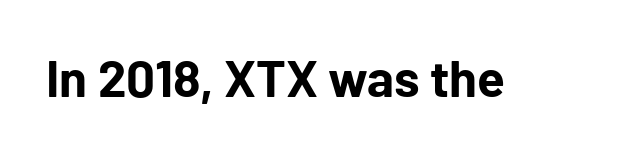
Think of a printed novel: that variable character pitch is what you see here. The specimen omits any rule beneath the text block's lines. Summary of weight: heavy, a full bold. Italic: no, the glyphs are upright roman.
